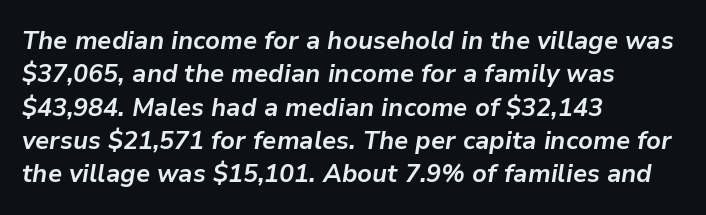
{"italic": "yes", "lean": "right", "slant_degrees": 9, "bold": "yes", "underline": "no", "align": "left", "line_spacing": "normal", "line_spacing_ratio": 1.28, "letter_spacing": "normal", "letter_spacing_em": 0.0, "glyph_px": 26}
